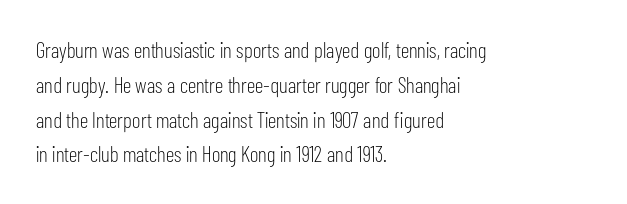
{"italic": "no", "bold": "no", "underline": "no", "align": "left", "line_spacing": "normal", "line_spacing_ratio": 1.58, "letter_spacing": "normal", "letter_spacing_em": 0.0, "glyph_px": 22}
